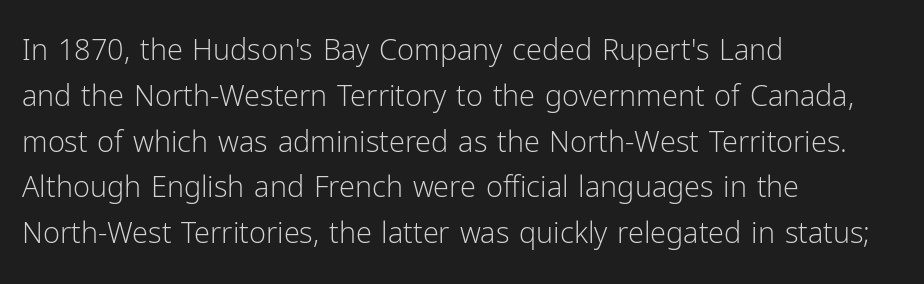
{"serif": "no", "italic": "no", "bold": "no", "weight": "light", "width": "normal", "stroke_contrast": "low", "x_height": "medium", "monospaced": "no", "underline": "no", "align": "left", "line_spacing": "normal", "line_spacing_ratio": 1.58, "letter_spacing": "normal", "letter_spacing_em": 0.0, "glyph_px": 29}
